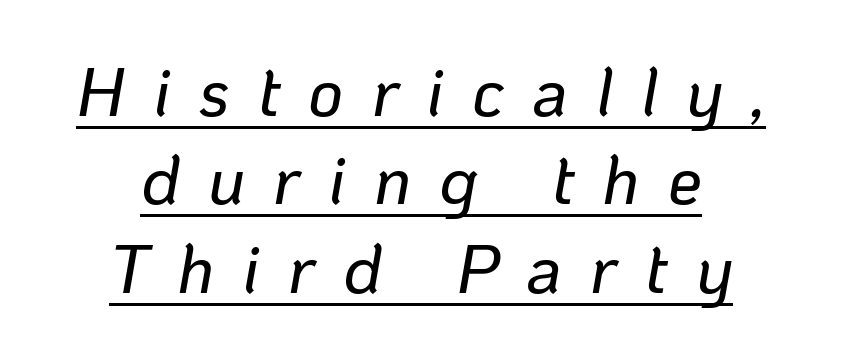
The image shows 68 px text type, italic (leaning right); set centered, normal line spacing (1.3x), unusually wide letter spacing (+0.41 em), underlined; low stroke contrast and a medium x-height.
